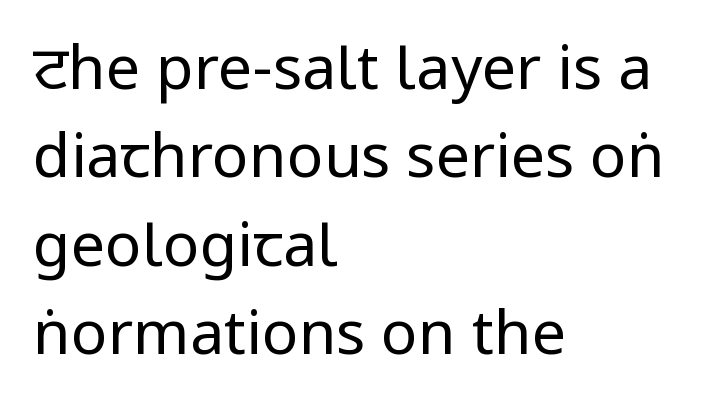
The image shows 61 px regular-weight, condensed sans-serif type, upright; set left-aligned, normal line spacing (1.45x), normal letter spacing, not underlined; low stroke contrast and a large x-height.
